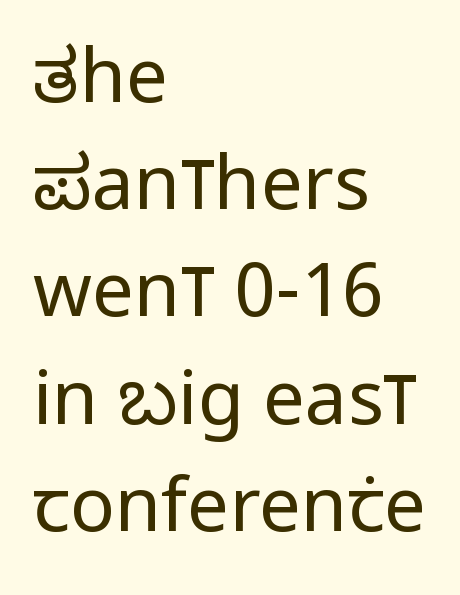
{"serif": "no", "italic": "no", "bold": "no", "weight": "regular", "width": "condensed", "stroke_contrast": "low", "x_height": "large", "monospaced": "no", "underline": "no", "align": "left", "line_spacing": "normal", "line_spacing_ratio": 1.43, "letter_spacing": "normal", "letter_spacing_em": 0.0, "glyph_px": 75}
